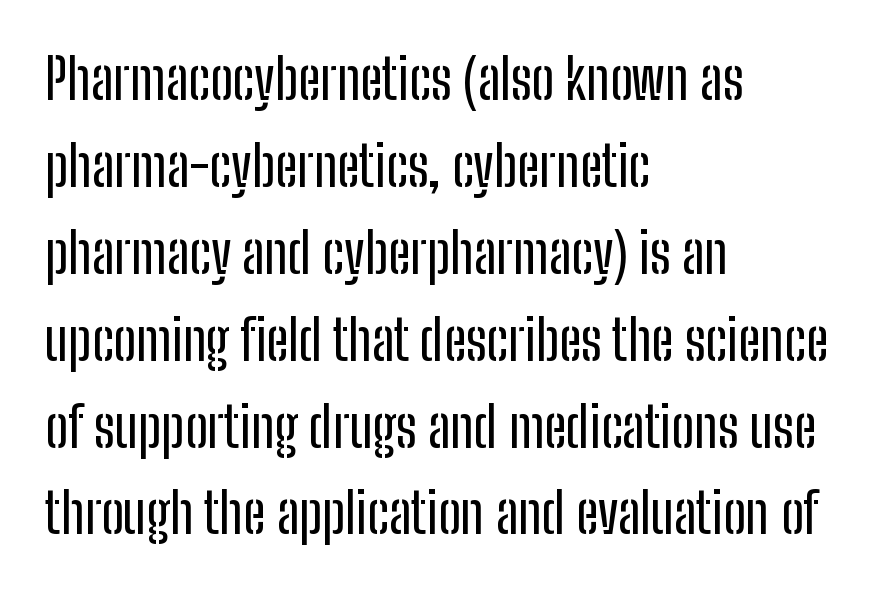
Do the letters lean? They stand straight. The setting favours the left margin, as ordinary paragraphs usually do. Glyph-to-glyph distance matches everyday printed text. Proportional: the letters do not fall into vertical columns.
